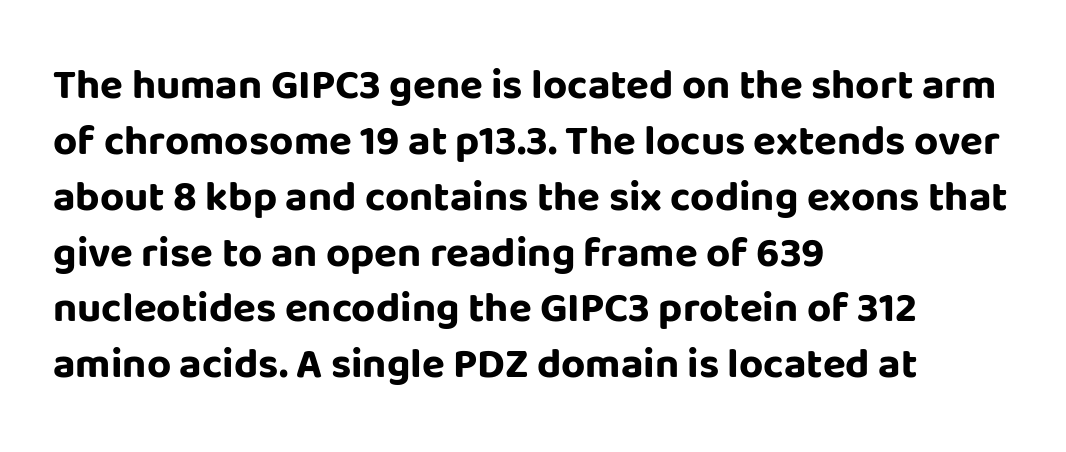
The image shows 42 px bold sans-serif type, upright; set left-aligned, normal line spacing (1.33x), normal letter spacing, not underlined; low stroke contrast and a large x-height.
